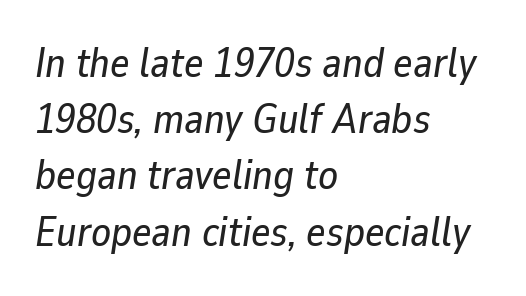
Q: Is the text italic (slanted)? A: Yes, it leans right by about 9 degrees.
Q: Is the text underlined? A: No.
Q: How is the paragraph aligned? A: Left-aligned.
Q: Is the spacing between letters normal or unusually wide? A: Normal.
Q: Is the spacing between lines tight, normal or loose? A: Normal.
Q: Width (condensed, normal, or wide)? A: Normal.
Q: Stroke contrast? A: Low.
Q: x-height? A: Medium.
Q: Monospaced? A: No.
